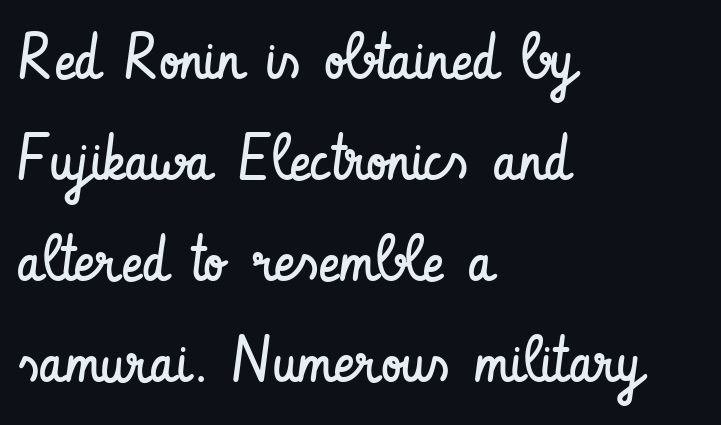
Q: Is the text bold? A: No.
Q: Is the text italic (slanted)? A: No, it is upright.
Q: Is the typeface a serif or a sans-serif typeface? A: Sans-serif.
Q: Is the text underlined? A: No.
Q: How is the paragraph aligned? A: Left-aligned.
Q: Is the spacing between letters normal or unusually wide? A: Normal.
Q: Is the spacing between lines tight, normal or loose? A: Normal.
Q: Width (condensed, normal, or wide)? A: Condensed.
Q: Stroke contrast? A: Low.
Q: x-height? A: Small.
Q: Monospaced? A: No.
